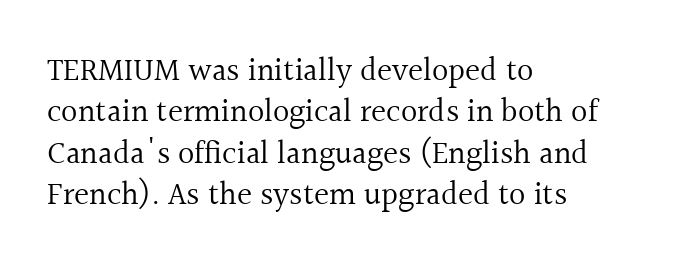
{"serif": "yes", "italic": "no", "bold": "no", "weight": "regular", "width": "normal", "x_height": "medium", "monospaced": "no", "underline": "no", "align": "left", "line_spacing": "normal", "line_spacing_ratio": 1.29, "letter_spacing": "normal", "letter_spacing_em": 0.0, "glyph_px": 32}
